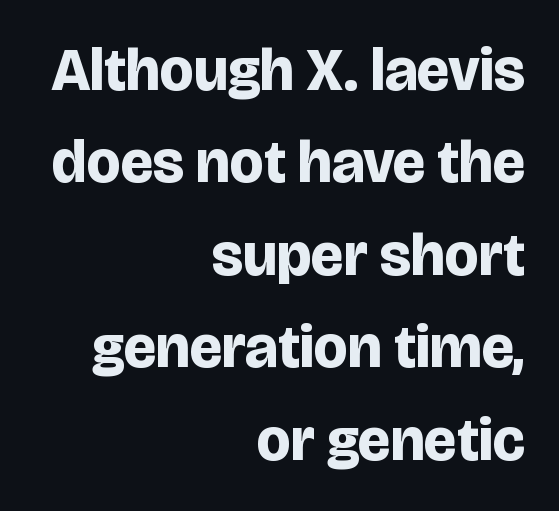
Q: Is the text bold? A: Yes.
Q: Is the text italic (slanted)? A: No, it is upright.
Q: Is the typeface a serif or a sans-serif typeface? A: Sans-serif.
Q: Is the text underlined? A: No.
Q: How is the paragraph aligned? A: Right-aligned.
Q: Is the spacing between letters normal or unusually wide? A: Normal.
Q: Is the spacing between lines tight, normal or loose? A: Normal.
Q: Width (condensed, normal, or wide)? A: Normal.
Q: Stroke contrast? A: Low.
Q: x-height? A: Large.
Q: Monospaced? A: No.
